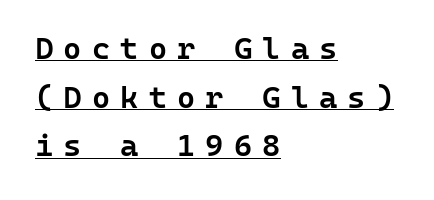
Q: Is the text bold? A: Semi-bold.
Q: Is the text italic (slanted)? A: No, it is upright.
Q: Is the typeface a serif or a sans-serif typeface? A: Sans-serif.
Q: Is the text underlined? A: Yes.
Q: How is the paragraph aligned? A: Left-aligned.
Q: Is the spacing between letters normal or unusually wide? A: Unusually wide.
Q: Is the spacing between lines tight, normal or loose? A: Normal.
Q: Width (condensed, normal, or wide)? A: Normal.
Q: Stroke contrast? A: Low.
Q: x-height? A: Medium.
Q: Monospaced? A: Yes.
